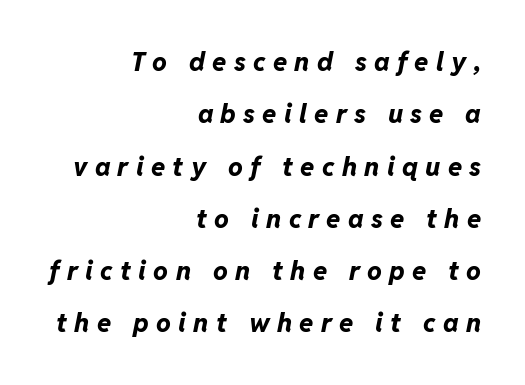
{"italic": "yes", "lean": "right", "slant_degrees": 11, "bold": "yes", "underline": "no", "align": "right", "line_spacing": "loose", "line_spacing_ratio": 2.01, "letter_spacing": "wide", "letter_spacing_em": 0.28, "glyph_px": 26}
